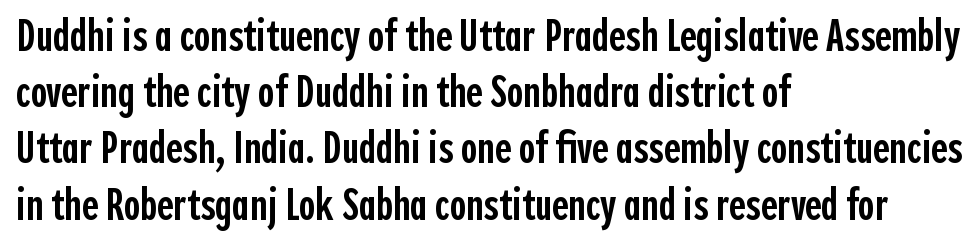
In terms of leading, this rendering sits right in the middle. A bare baseline throughout the passage. Stems and bowls a touch heavier than normal — semibold. Line starts are locked; line ends wander. Designer's note — italics off, roman on. Note the varied advance widths — an 'i' is clearly narrower than an 'm'.
